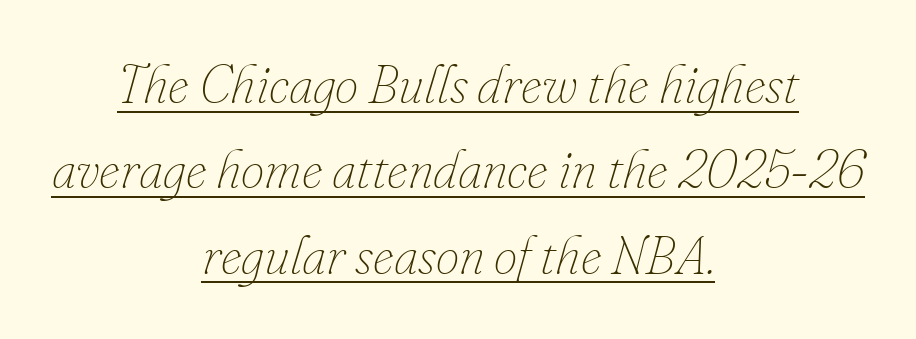
{"italic": "yes", "lean": "right", "slant_degrees": 16, "bold": "no", "weight": "thin", "width": "normal", "stroke_contrast": "low", "x_height": "small", "monospaced": "no", "underline": "yes", "align": "center", "line_spacing": "normal", "line_spacing_ratio": 1.61, "letter_spacing": "normal", "letter_spacing_em": 0.0, "glyph_px": 53}
